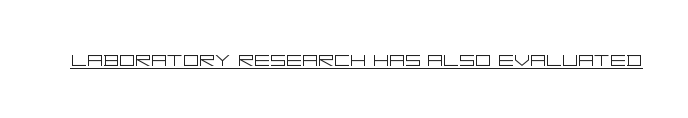
The image shows 25 px text type, upright; set normal letter spacing, underlined.
